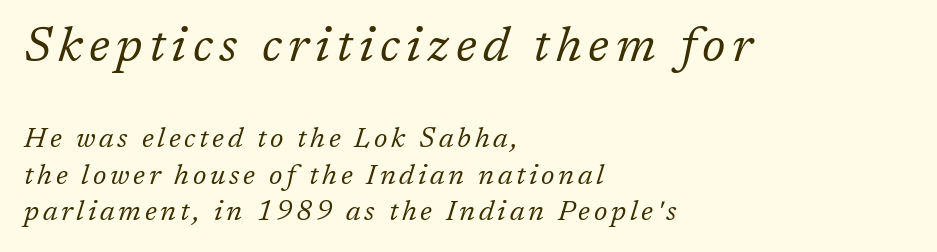
A typesetter would call this leading conventional body-copy spacing. The passage shown is not underscored anywhere. The characters are drawn with everyday or finer stroke widths. Note the varied advance widths — an 'i' is clearly narrower than an 'm'.
